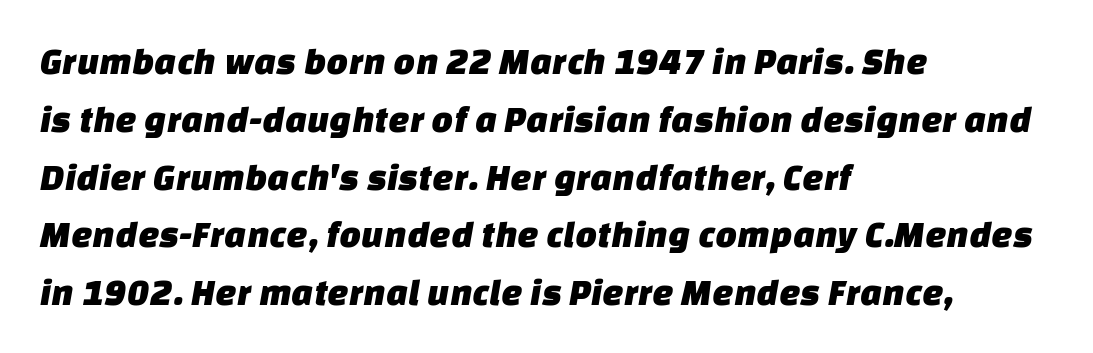
Q: Is the typeface a serif or a sans-serif typeface? A: Sans-serif.
Q: Is the text underlined? A: No.
Q: How is the paragraph aligned? A: Left-aligned.
Q: Is the spacing between letters normal or unusually wide? A: Normal.
Q: Is the spacing between lines tight, normal or loose? A: Normal.
Q: Width (condensed, normal, or wide)? A: Normal.
Q: Stroke contrast? A: Low.
Q: x-height? A: Large.
Q: Monospaced? A: No.
